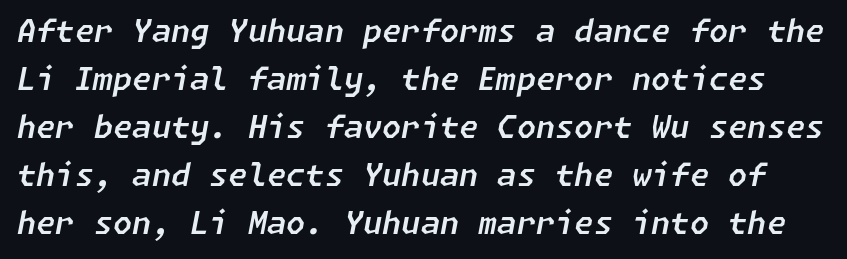
Evenly set lines give the paragraph a standard silhouette. Slant detected: the letters are inclined. The passage shown is not underscored anywhere. This rendering leaves character spacing at its baseline value.
